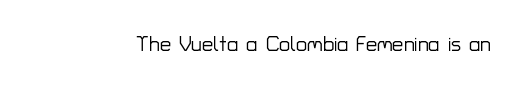
Q: Is the text italic (slanted)? A: No, it is upright.
Q: Is the text underlined? A: No.
Q: Is the spacing between letters normal or unusually wide? A: Normal.
